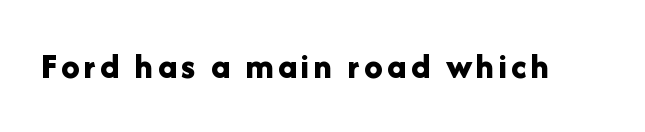
The image shows 37 px bold sans-serif type, upright; set not underlined; low stroke contrast and a medium x-height.
